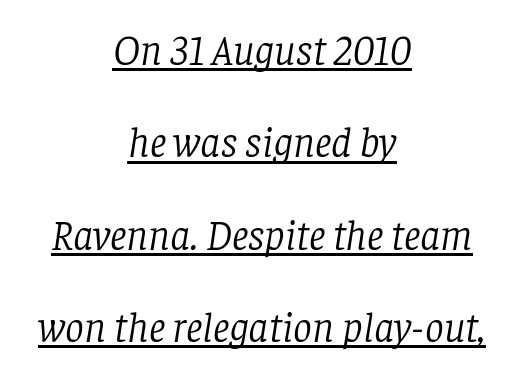
Q: Is the text bold? A: No.
Q: Is the text italic (slanted)? A: Yes, it leans right by about 8 degrees.
Q: Is the typeface a serif or a sans-serif typeface? A: Serif.
Q: Is the text underlined? A: Yes.
Q: How is the paragraph aligned? A: Centered.
Q: Is the spacing between letters normal or unusually wide? A: Normal.
Q: Is the spacing between lines tight, normal or loose? A: Loose.
Q: Width (condensed, normal, or wide)? A: Normal.
Q: Stroke contrast? A: Low.
Q: x-height? A: Large.
Q: Monospaced? A: No.
